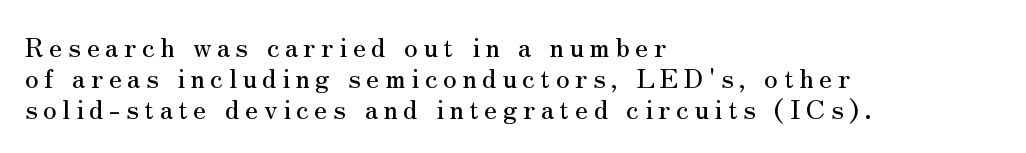
Q: Is the text italic (slanted)? A: No, it is upright.
Q: Is the text underlined? A: No.
Q: How is the paragraph aligned? A: Left-aligned.
Q: Is the spacing between letters normal or unusually wide? A: Unusually wide.
Q: Is the spacing between lines tight, normal or loose? A: Tight.
